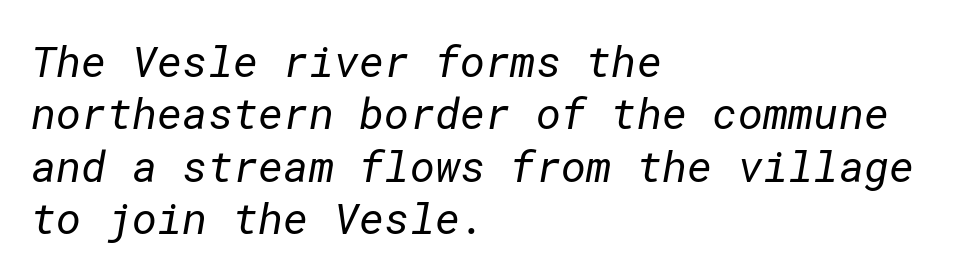
{"serif": "no", "bold": "no", "weight": "regular", "width": "normal", "stroke_contrast": "low", "x_height": "medium", "underline": "no", "align": "left", "line_spacing_ratio": 1.22, "letter_spacing": "normal", "letter_spacing_em": 0.0, "glyph_px": 43}
